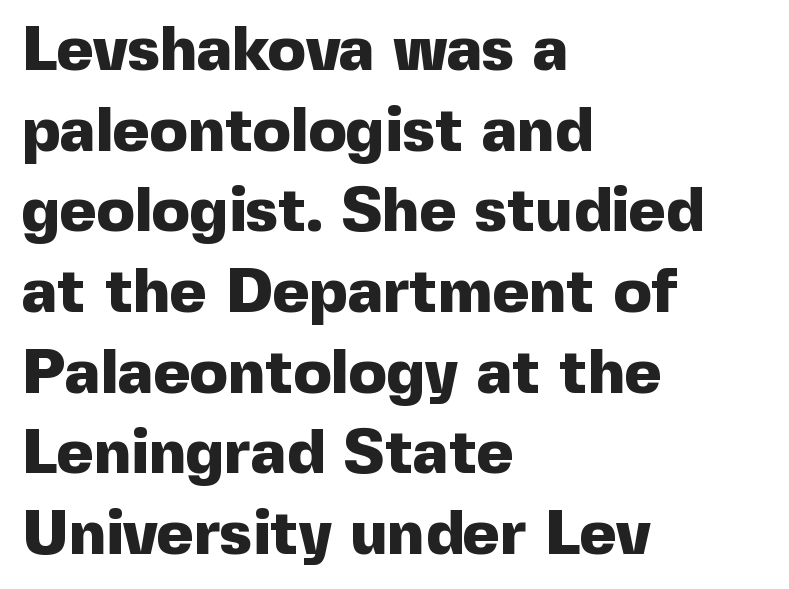
{"serif": "no", "italic": "no", "bold": "yes", "weight": "heavy", "width": "normal", "x_height": "medium", "monospaced": "no", "underline": "no", "align": "left", "line_spacing": "normal", "line_spacing_ratio": 1.28, "letter_spacing": "normal", "letter_spacing_em": 0.0, "glyph_px": 63}
